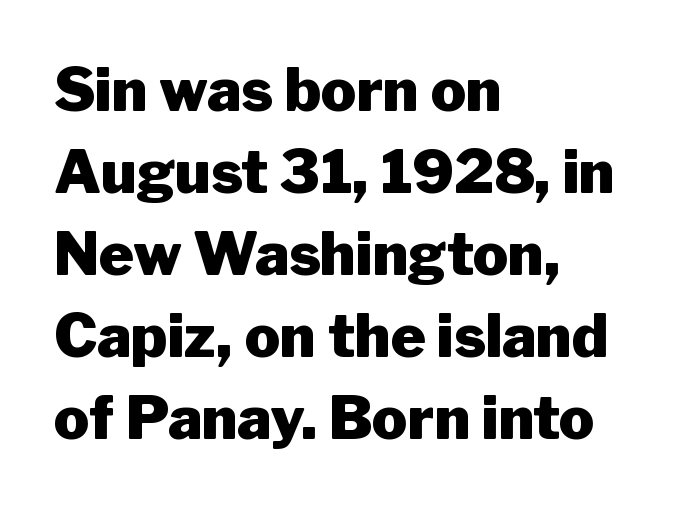
The image shows 59 px heavy sans-serif type, upright; set left-aligned, normal line spacing (1.39x), normal letter spacing, not underlined; low stroke contrast and a medium x-height.
